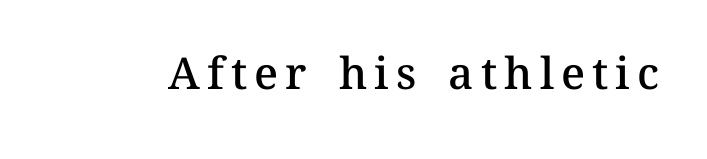
Do the letters lean? They stand straight. In terms of weight, the rendering is demibold, just under bold. Quick note: underline off. Varying glyph widths throughout — classic text-font behaviour.
